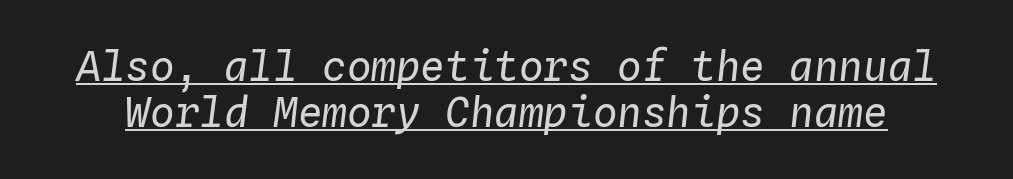
Q: Is the text bold? A: No.
Q: Is the text italic (slanted)? A: Yes, it leans right by about 4 degrees.
Q: Is the text underlined? A: Yes.
Q: Is the spacing between letters normal or unusually wide? A: Normal.
Q: Is the spacing between lines tight, normal or loose? A: Tight.
Q: Width (condensed, normal, or wide)? A: Normal.
Q: Stroke contrast? A: Low.
Q: x-height? A: Medium.
Q: Monospaced? A: Yes.
